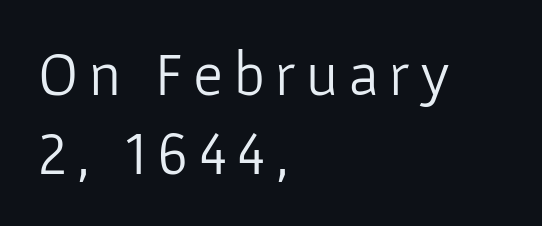
The image shows 61 px light sans-serif type, upright; set left-aligned, normal line spacing (1.3x), not underlined; low stroke contrast and a medium x-height.
